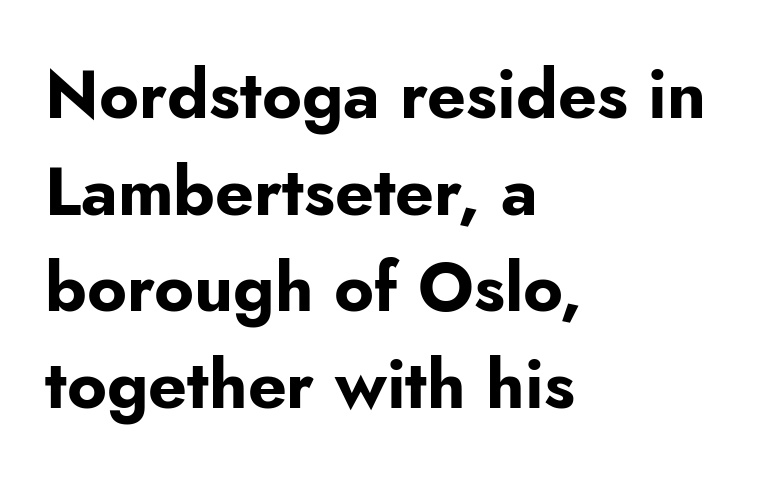
Weight check: bold — yes, fully. The lettering holds an erect, upright posture throughout. A student would call this left alignment; a typographer would say flush left, rag right. In terms of leading, this rendering sits right in the middle. Glyph-to-glyph distance matches everyday printed text.
